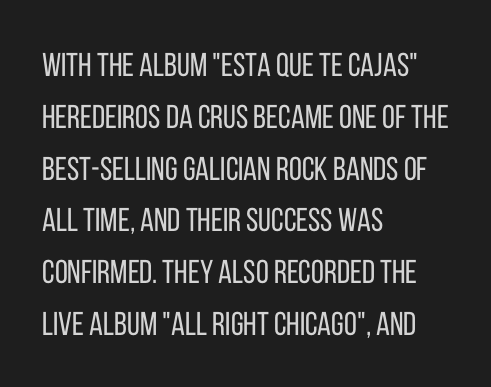
Q: Is the text bold? A: No.
Q: Is the text italic (slanted)? A: No, it is upright.
Q: Is the typeface a serif or a sans-serif typeface? A: Sans-serif.
Q: Is the text underlined? A: No.
Q: How is the paragraph aligned? A: Left-aligned.
Q: Is the spacing between letters normal or unusually wide? A: Normal.
Q: Is the spacing between lines tight, normal or loose? A: Normal.
Q: Width (condensed, normal, or wide)? A: Condensed.
Q: Stroke contrast? A: Low.
Q: x-height? A: Large.
Q: Monospaced? A: No.
